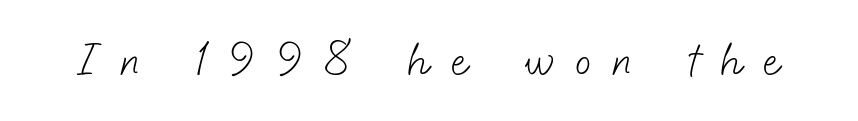
The text was rendered using a sans face with plain stroke endings. Proportional: the letters do not fall into vertical columns. No word sits above an underline. The tracking jumps out immediately: characters are airy and widely separated. Bold? No — there's no thickening of the strokes.
